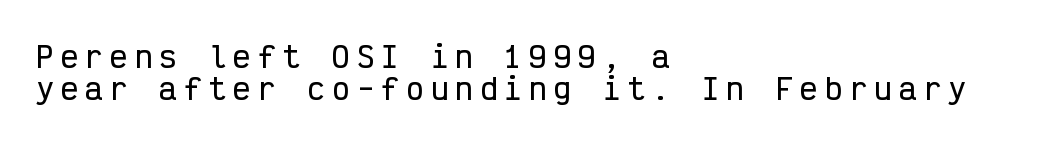
The line texture is sparse and dotted thanks to wide tracking. Unmarked baselines from the first word to the last. Designer's note — italics off, roman on. These lines are rendered in a fixed-pitch font. Every row of glyphs begins at an identical x-position on the left.
